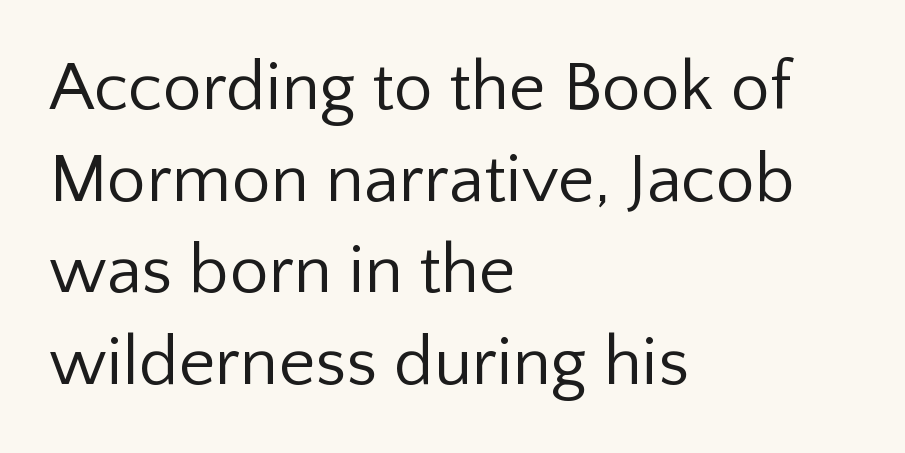
{"serif": "no", "italic": "no", "bold": "no", "weight": "regular", "width": "normal", "stroke_contrast": "low", "x_height": "medium", "monospaced": "no", "underline": "no", "align": "left", "line_spacing": "normal", "line_spacing_ratio": 1.31, "letter_spacing": "normal", "letter_spacing_em": 0.0, "glyph_px": 70}
